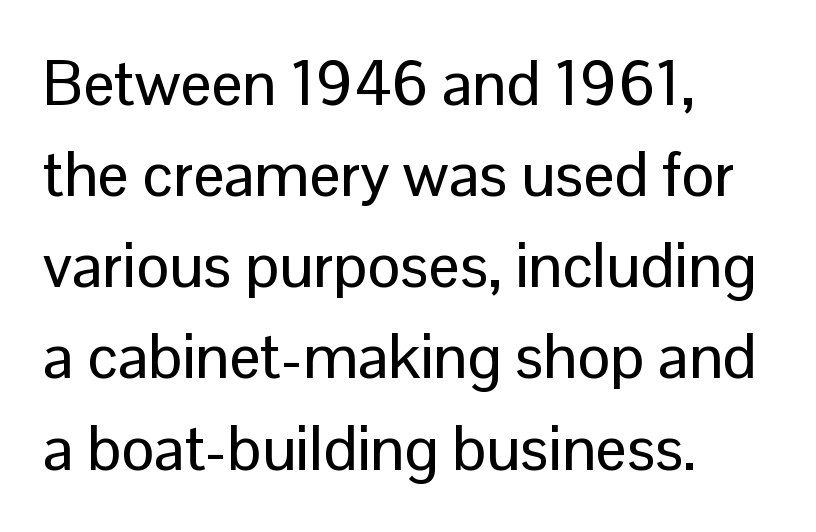
Q: Is the text italic (slanted)? A: No, it is upright.
Q: Is the typeface a serif or a sans-serif typeface? A: Sans-serif.
Q: Is the text underlined? A: No.
Q: How is the paragraph aligned? A: Left-aligned.
Q: Is the spacing between letters normal or unusually wide? A: Normal.
Q: Is the spacing between lines tight, normal or loose? A: Normal.
Q: Width (condensed, normal, or wide)? A: Normal.
Q: Stroke contrast? A: Low.
Q: x-height? A: Medium.
Q: Monospaced? A: No.
